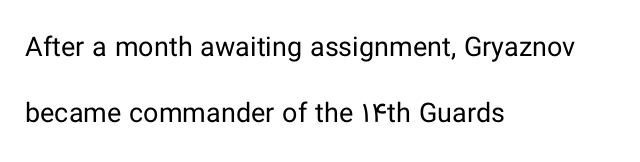
{"italic": "no", "bold": "no", "underline": "no", "align": "left", "line_spacing": "loose", "line_spacing_ratio": 2.44, "letter_spacing": "normal", "letter_spacing_em": 0.0, "glyph_px": 27}
